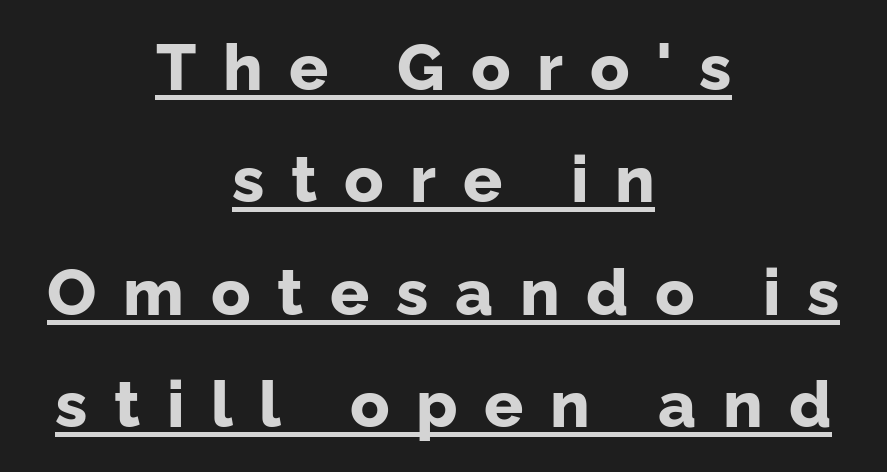
The image shows 65 px bold sans-serif type, upright; set centered, line spacing 1.73x, unusually wide letter spacing (+0.41 em), underlined; low stroke contrast and a medium x-height.
